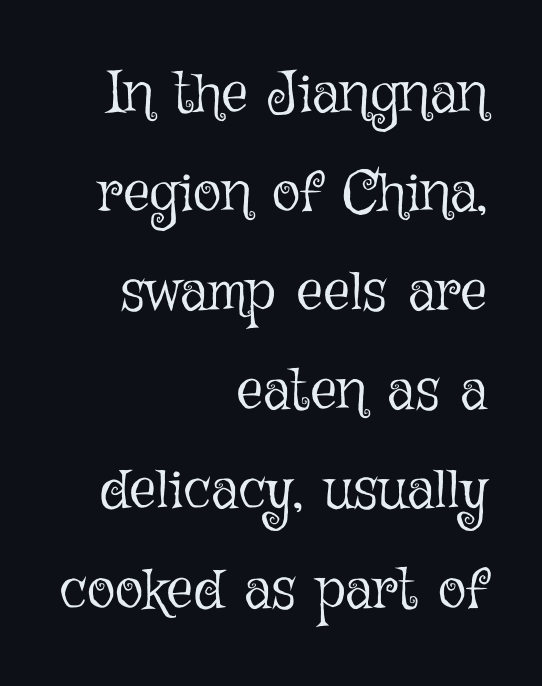
The image shows 59 px light type, upright; set right-aligned, normal line spacing (1.68x), normal letter spacing, not underlined; low stroke contrast and a medium x-height.
